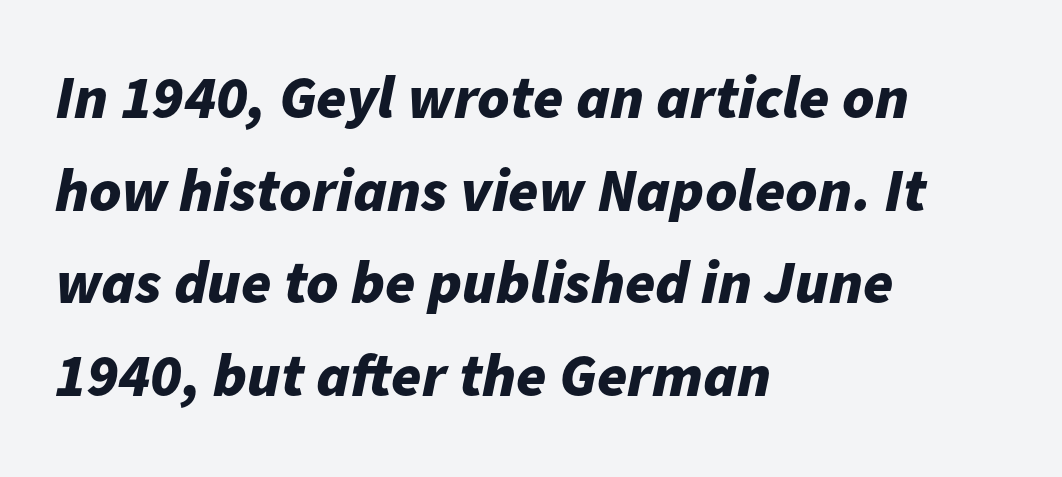
{"italic": "yes", "lean": "right", "slant_degrees": 11, "bold": "yes", "weight": "bold", "width": "normal", "stroke_contrast": "low", "x_height": "medium", "monospaced": "no", "underline": "no", "align": "left", "line_spacing": "normal", "line_spacing_ratio": 1.52, "letter_spacing": "normal", "letter_spacing_em": 0.0, "glyph_px": 61}
